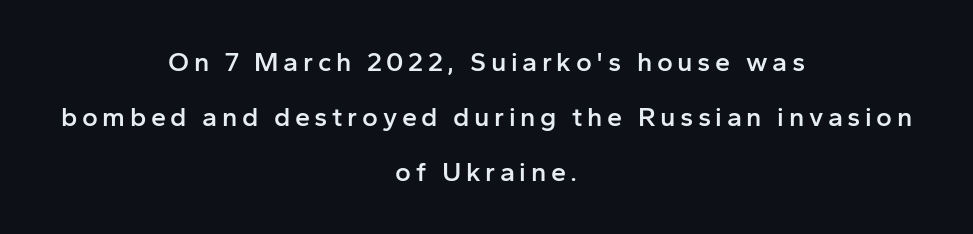
{"italic": "no", "bold": "semi", "underline": "no", "align": "center", "line_spacing": "loose", "line_spacing_ratio": 2.03, "glyph_px": 27}
